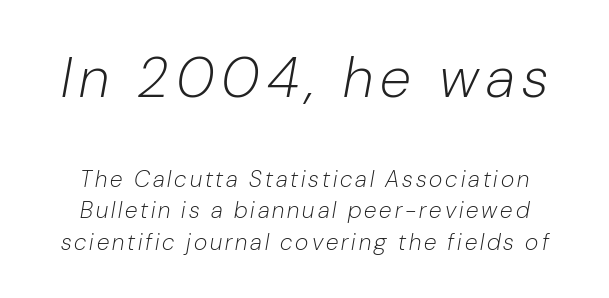
{"italic": "yes", "lean": "right", "slant_degrees": 10, "bold": "no", "weight": "light", "width": "normal", "stroke_contrast": "low", "x_height": "medium", "monospaced": "no", "underline": "no", "align": "center", "line_spacing": "normal", "line_spacing_ratio": 1.37, "larger_block": "first", "size_ratio": 2.48, "glyph_px": 57}
